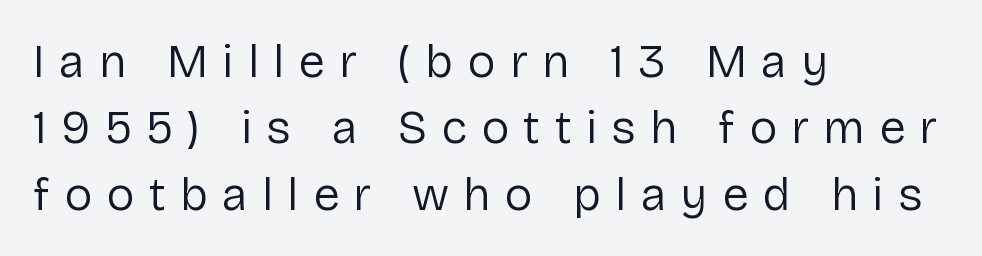
Q: Is the text bold? A: No.
Q: Is the text italic (slanted)? A: No, it is upright.
Q: Is the typeface a serif or a sans-serif typeface? A: Sans-serif.
Q: Is the text underlined? A: No.
Q: How is the paragraph aligned? A: Left-aligned.
Q: Is the spacing between letters normal or unusually wide? A: Unusually wide.
Q: Is the spacing between lines tight, normal or loose? A: Normal.
Q: Width (condensed, normal, or wide)? A: Normal.
Q: Stroke contrast? A: Low.
Q: x-height? A: Medium.
Q: Monospaced? A: No.
